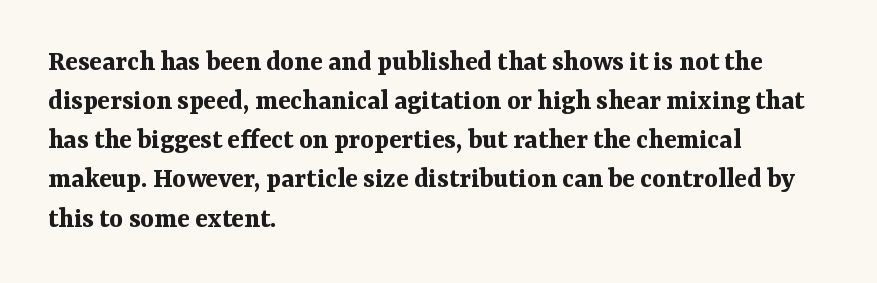
Strokes here are thick enough to call this a true bold. The rows are spaced the way most documents space them. The string is rendered with underlining switched off. Inter-character spacing is left at the font's built-in metrics. The setting favours the left margin, as ordinary paragraphs usually do.
